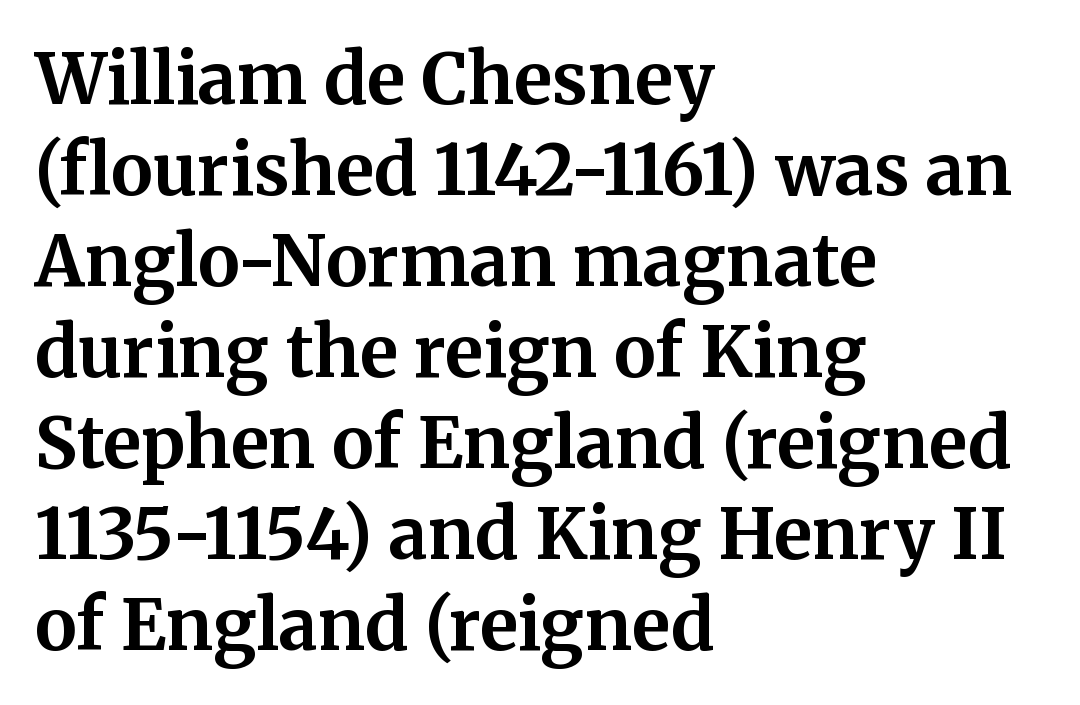
{"serif": "yes", "italic": "no", "bold": "yes", "weight": "bold", "width": "normal", "stroke_contrast": "medium", "x_height": "medium", "monospaced": "no", "underline": "no", "align": "left", "line_spacing": "normal", "line_spacing_ratio": 1.3, "letter_spacing": "normal", "letter_spacing_em": 0.0, "glyph_px": 70}
